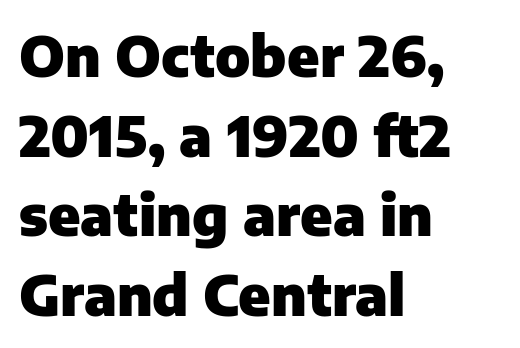
Q: Is the text bold? A: Yes.
Q: Is the text italic (slanted)? A: No, it is upright.
Q: Is the typeface a serif or a sans-serif typeface? A: Sans-serif.
Q: Is the text underlined? A: No.
Q: How is the paragraph aligned? A: Left-aligned.
Q: Is the spacing between letters normal or unusually wide? A: Normal.
Q: Is the spacing between lines tight, normal or loose? A: Normal.
Q: Width (condensed, normal, or wide)? A: Normal.
Q: Stroke contrast? A: Low.
Q: x-height? A: Medium.
Q: Monospaced? A: No.
